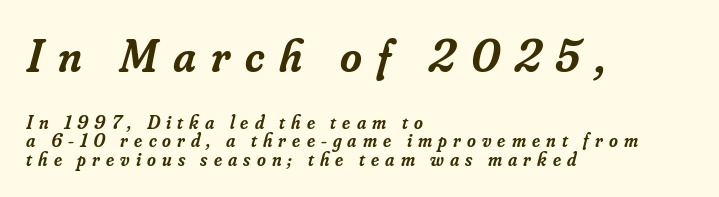
Q: Is the text bold? A: Semi-bold.
Q: Is the text italic (slanted)? A: Yes, it leans right by about 16 degrees.
Q: Is the typeface a serif or a sans-serif typeface? A: Serif.
Q: Is the text underlined? A: No.
Q: How is the paragraph aligned? A: Left-aligned.
Q: Is the spacing between letters normal or unusually wide? A: Unusually wide.
Q: Is the spacing between lines tight, normal or loose? A: Tight.
Q: Which block of text is set in a larger size, the first (top) or the second (bottom)? A: The first (top) one.
Q: Width (condensed, normal, or wide)? A: Normal.
Q: Stroke contrast? A: Low.
Q: x-height? A: Small.
Q: Monospaced? A: No.
